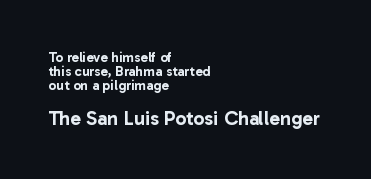
{"italic": "no", "underline": "no", "align": "left", "line_spacing": "tight", "line_spacing_ratio": 0.99, "letter_spacing": "normal", "letter_spacing_em": 0.0, "larger_block": "second", "size_ratio": 1.43, "glyph_px": 20}
